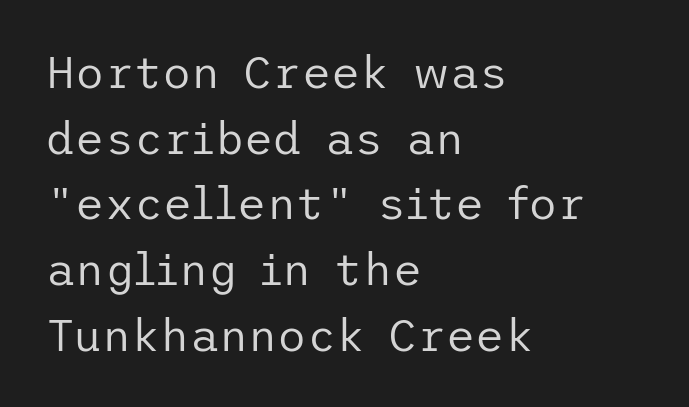
Q: Is the text bold? A: No.
Q: Is the text italic (slanted)? A: No, it is upright.
Q: Is the typeface a serif or a sans-serif typeface? A: Sans-serif.
Q: Is the text underlined? A: No.
Q: How is the paragraph aligned? A: Left-aligned.
Q: Is the spacing between letters normal or unusually wide? A: Normal.
Q: Is the spacing between lines tight, normal or loose? A: Normal.
Q: Width (condensed, normal, or wide)? A: Normal.
Q: Stroke contrast? A: Low.
Q: x-height? A: Medium.
